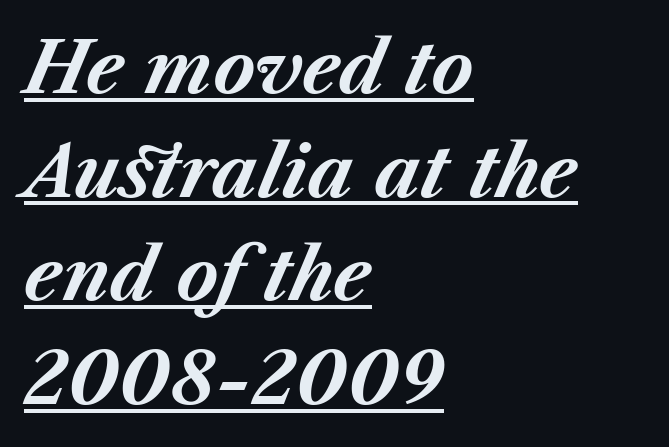
{"italic": "yes", "lean": "right", "slant_degrees": 23, "bold": "yes", "weight": "bold", "width": "normal", "stroke_contrast": "medium", "x_height": "medium", "monospaced": "no", "underline": "yes", "align": "left", "line_spacing": "normal", "line_spacing_ratio": 1.46, "letter_spacing": "normal", "letter_spacing_em": 0.0, "glyph_px": 71}
